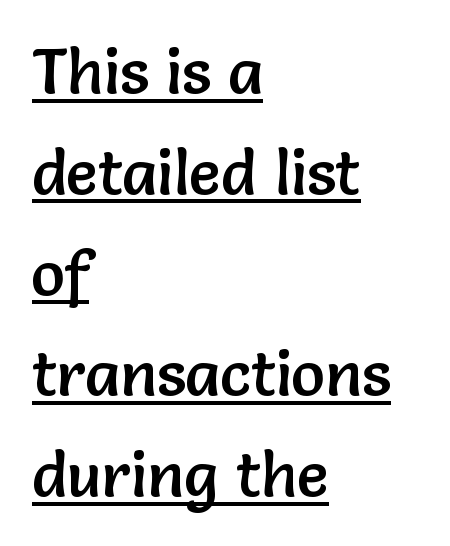
Each word holds together tightly as a unit, with standard inter-letter gaps. Short and long lines alike share a common starting point at left. Designer's note — italics off, roman on. Like a heading marked for emphasis, these lines bear an underscore. Font category for this specimen: sans-serif. The letters advance in unequal steps, a hallmark of proportional type.
